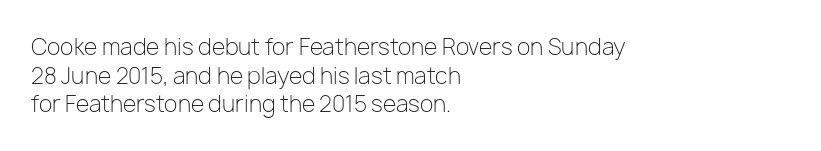
Q: Is the text bold? A: No.
Q: Is the text italic (slanted)? A: No, it is upright.
Q: Is the text underlined? A: No.
Q: How is the paragraph aligned? A: Left-aligned.
Q: Is the spacing between letters normal or unusually wide? A: Normal.
Q: Is the spacing between lines tight, normal or loose? A: Normal.
